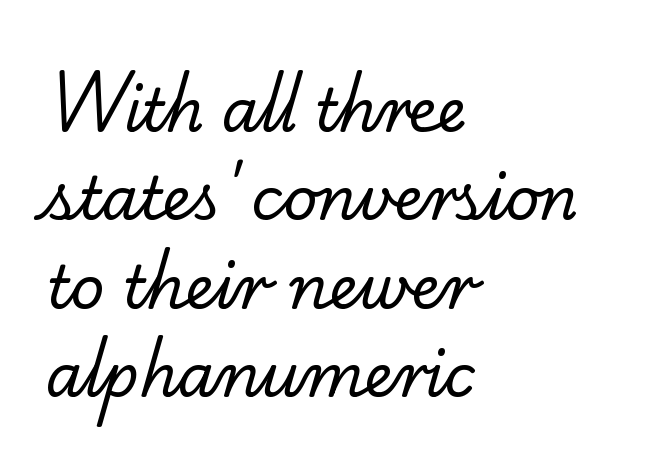
The image shows 59 px regular-weight type; set left-aligned, normal line spacing (1.5x), normal letter spacing, not underlined; low stroke contrast and a small x-height.
